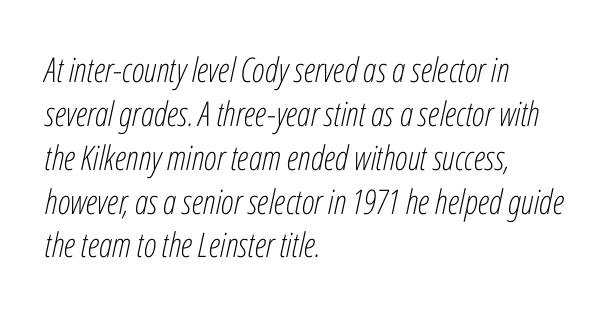
{"italic": "yes", "lean": "right", "slant_degrees": 12, "bold": "no", "weight": "light", "width": "condensed", "stroke_contrast": "low", "x_height": "medium", "monospaced": "no", "underline": "no", "align": "left", "line_spacing": "normal", "line_spacing_ratio": 1.29, "letter_spacing": "normal", "letter_spacing_em": 0.0, "glyph_px": 34}
